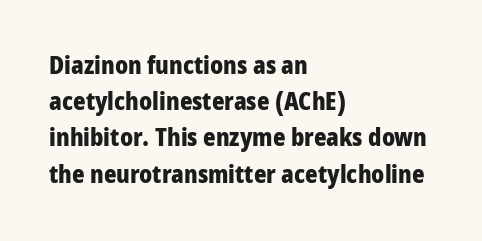
The image shows 24 px bold type, upright; set left-aligned, normal line spacing (1.51x), normal letter spacing, not underlined.
